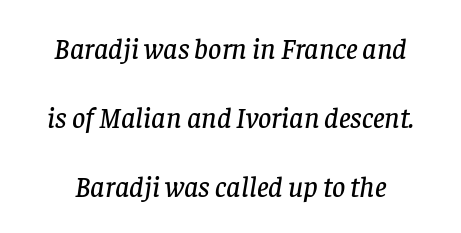
The foot of each line stays bare and open. Between one letter and the next there's only the usual sliver of space. You can tell it's italic because the verticals aren't actually vertical. Summary of vertical rhythm: relaxed, with wide interline spacing.
